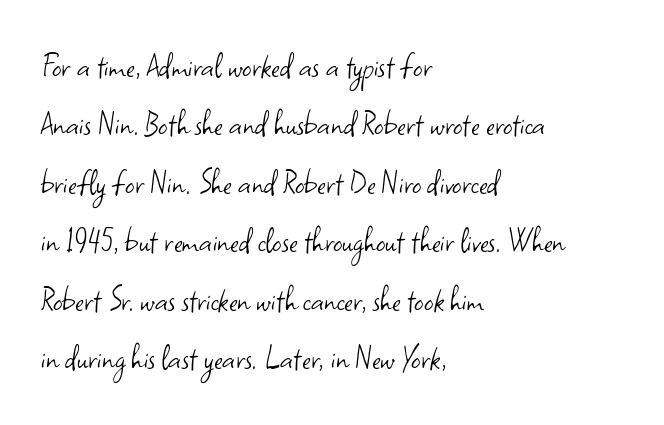
Q: Is the text bold? A: No.
Q: Is the text italic (slanted)? A: Yes.
Q: Is the typeface a serif or a sans-serif typeface? A: Sans-serif.
Q: Is the text underlined? A: No.
Q: How is the paragraph aligned? A: Left-aligned.
Q: Is the spacing between letters normal or unusually wide? A: Normal.
Q: Is the spacing between lines tight, normal or loose? A: Normal.
Q: Width (condensed, normal, or wide)? A: Normal.
Q: Stroke contrast? A: Low.
Q: x-height? A: Small.
Q: Monospaced? A: No.
